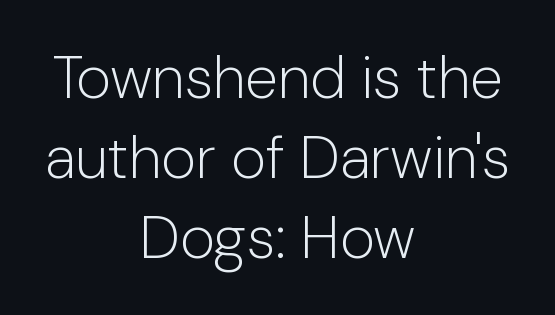
The image shows 60 px light sans-serif type, upright; set centered, normal line spacing (1.33x), normal letter spacing, not underlined; low stroke contrast and a medium x-height.
